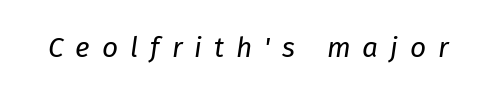
The image shows 28 px regular-weight type, italic (leaning right); set unusually wide letter spacing (+0.43 em), not underlined; low stroke contrast and a medium x-height.
